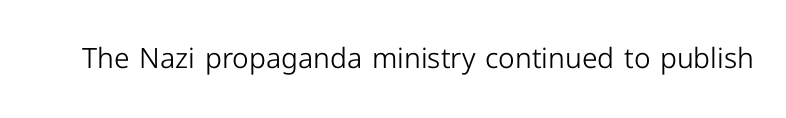
Q: Is the text bold? A: No.
Q: Is the text italic (slanted)? A: No, it is upright.
Q: Is the typeface a serif or a sans-serif typeface? A: Sans-serif.
Q: Is the text underlined? A: No.
Q: Is the spacing between letters normal or unusually wide? A: Normal.
Q: Width (condensed, normal, or wide)? A: Normal.
Q: Stroke contrast? A: Low.
Q: x-height? A: Medium.
Q: Monospaced? A: No.
